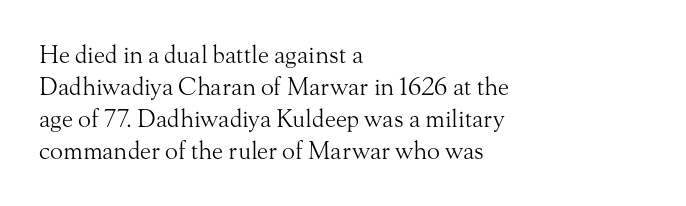
Q: Is the text bold? A: No.
Q: Is the text italic (slanted)? A: No, it is upright.
Q: Is the text underlined? A: No.
Q: How is the paragraph aligned? A: Left-aligned.
Q: Is the spacing between letters normal or unusually wide? A: Normal.
Q: Is the spacing between lines tight, normal or loose? A: Normal.
